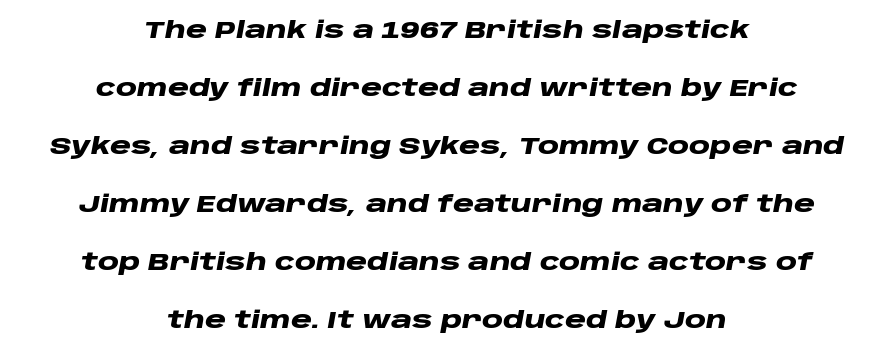
{"italic": "yes", "lean": "right", "slant_degrees": 10, "bold": "yes", "underline": "no", "align": "center", "line_spacing": "loose", "line_spacing_ratio": 2.42, "letter_spacing": "normal", "letter_spacing_em": 0.0, "glyph_px": 24}
